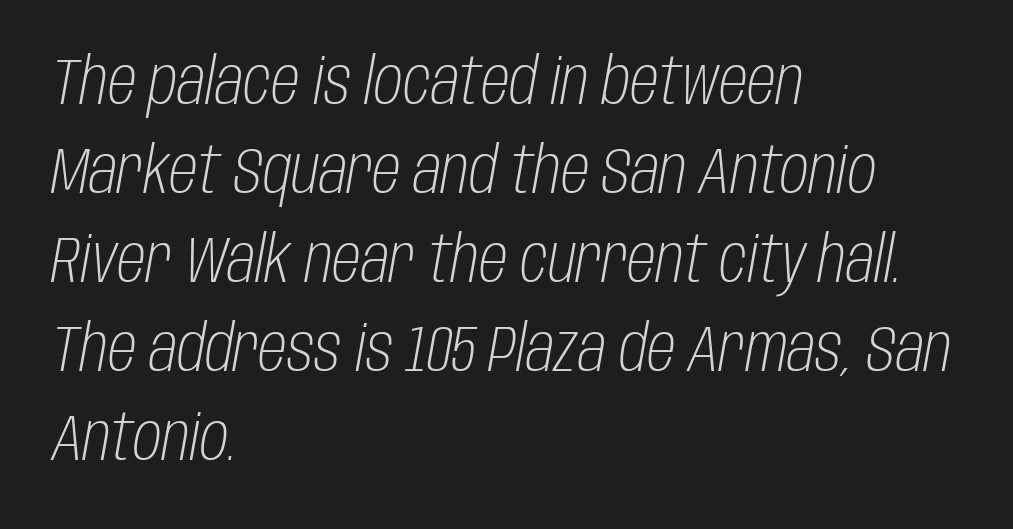
{"italic": "yes", "lean": "right", "slant_degrees": 10, "bold": "no", "weight": "light", "width": "condensed", "stroke_contrast": "low", "x_height": "large", "monospaced": "no", "underline": "no", "align": "left", "line_spacing": "normal", "line_spacing_ratio": 1.37, "letter_spacing": "normal", "letter_spacing_em": 0.0, "glyph_px": 65}
